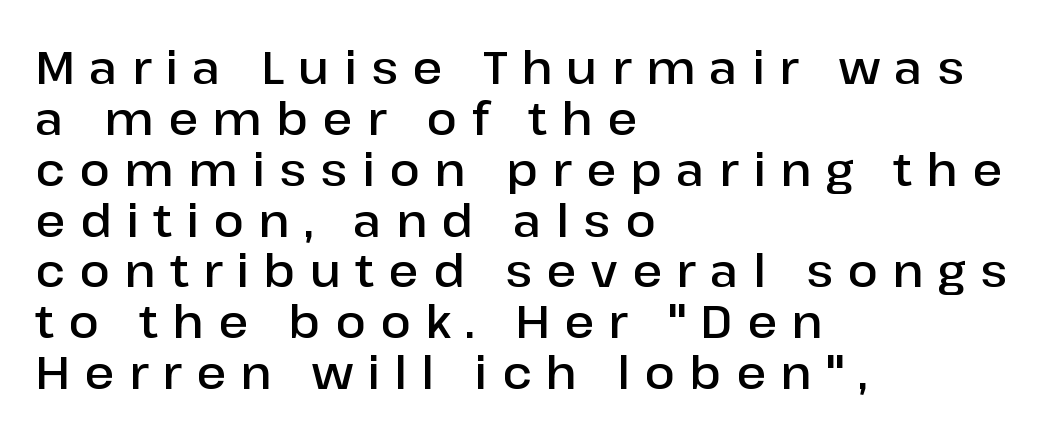
{"serif": "no", "italic": "no", "bold": "semi", "weight": "semibold", "width": "normal", "stroke_contrast": "low", "x_height": "medium", "monospaced": "no", "underline": "no", "align": "left", "line_spacing": "tight", "line_spacing_ratio": 1.13, "letter_spacing": "wide", "letter_spacing_em": 0.32, "glyph_px": 45}
